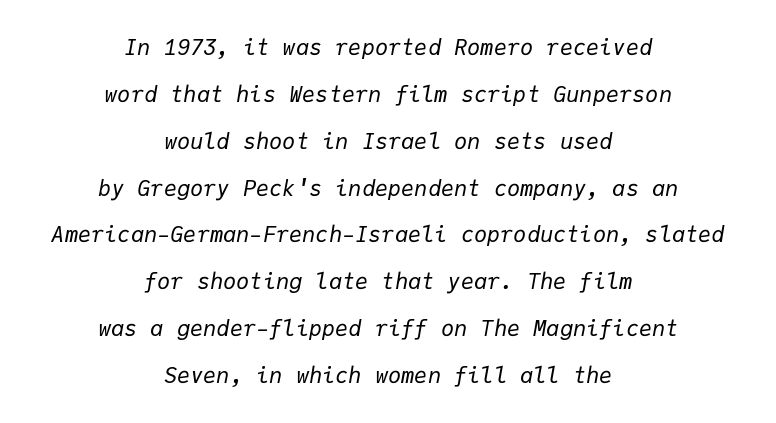
The image shows 22 px text type, italic (leaning right); set centered, loose line spacing (2.13x), normal letter spacing, not underlined.
